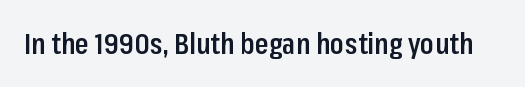
Q: Is the text bold? A: Semi-bold.
Q: Is the text italic (slanted)? A: No, it is upright.
Q: Is the typeface a serif or a sans-serif typeface? A: Sans-serif.
Q: Is the text underlined? A: No.
Q: Is the spacing between letters normal or unusually wide? A: Normal.
Q: Width (condensed, normal, or wide)? A: Condensed.
Q: Stroke contrast? A: Low.
Q: x-height? A: Medium.
Q: Monospaced? A: No.
